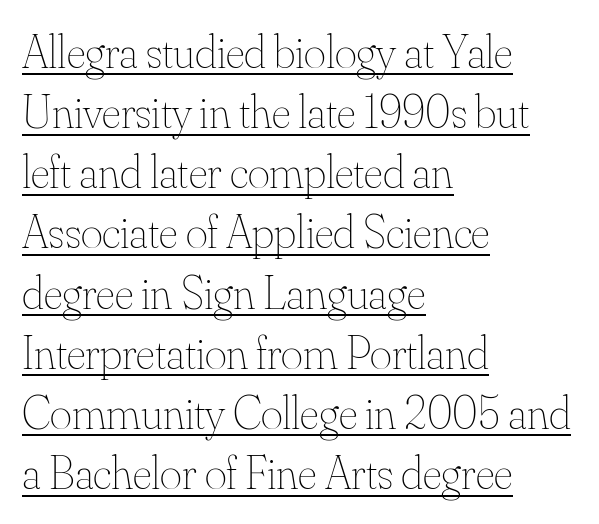
Q: Is the text bold? A: No.
Q: Is the text italic (slanted)? A: No, it is upright.
Q: Is the text underlined? A: Yes.
Q: How is the paragraph aligned? A: Left-aligned.
Q: Is the spacing between letters normal or unusually wide? A: Normal.
Q: Is the spacing between lines tight, normal or loose? A: Normal.
Q: Width (condensed, normal, or wide)? A: Normal.
Q: Stroke contrast? A: Medium.
Q: x-height? A: Small.
Q: Monospaced? A: No.
